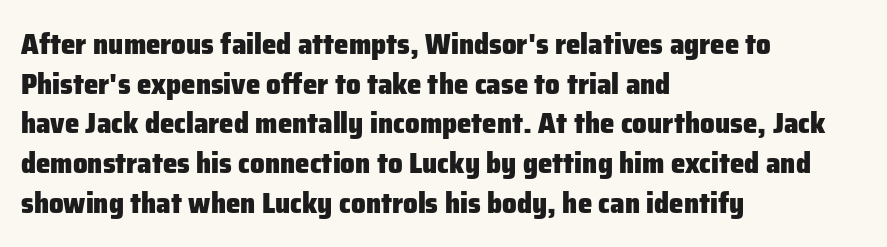
The image shows 29 px heavy sans-serif type, upright; set left-aligned, normal line spacing (1.37x), normal letter spacing, not underlined; low stroke contrast and a medium x-height.
